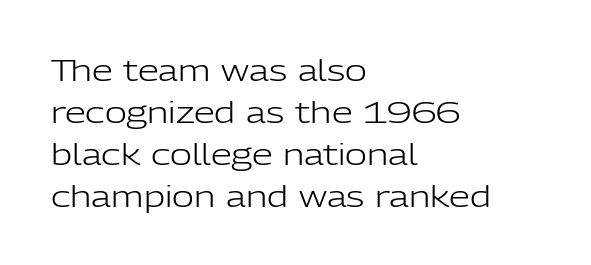
Q: Is the text bold? A: No.
Q: Is the text italic (slanted)? A: No, it is upright.
Q: Is the typeface a serif or a sans-serif typeface? A: Sans-serif.
Q: Is the text underlined? A: No.
Q: How is the paragraph aligned? A: Left-aligned.
Q: Is the spacing between letters normal or unusually wide? A: Normal.
Q: Is the spacing between lines tight, normal or loose? A: Normal.
Q: Width (condensed, normal, or wide)? A: Normal.
Q: Stroke contrast? A: Low.
Q: x-height? A: Medium.
Q: Monospaced? A: No.
